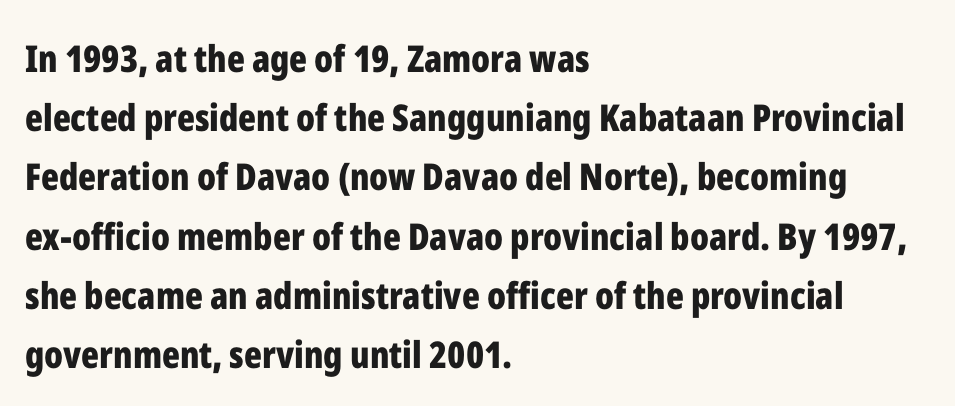
{"serif": "no", "italic": "no", "bold": "yes", "weight": "bold", "width": "condensed", "stroke_contrast": "low", "x_height": "medium", "monospaced": "no", "underline": "no", "align": "left", "line_spacing": "normal", "line_spacing_ratio": 1.6, "letter_spacing": "normal", "letter_spacing_em": 0.0, "glyph_px": 37}
